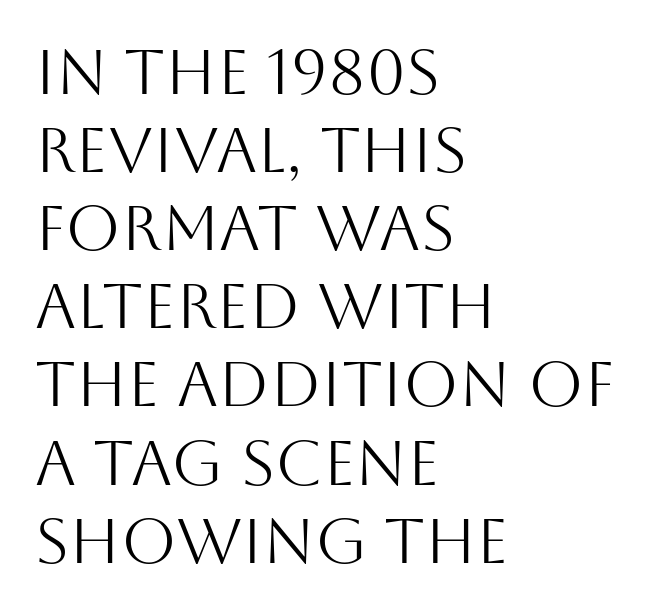
This is sans-serif lettering, the kind often seen on screens and signage. Is the stroke heavy? The answer is a plain regular-or-lighter. What stands out about the letter spacing? Nothing — it is the standard amount. Here the designer chose a conventional face with non-uniform glyph widths.
